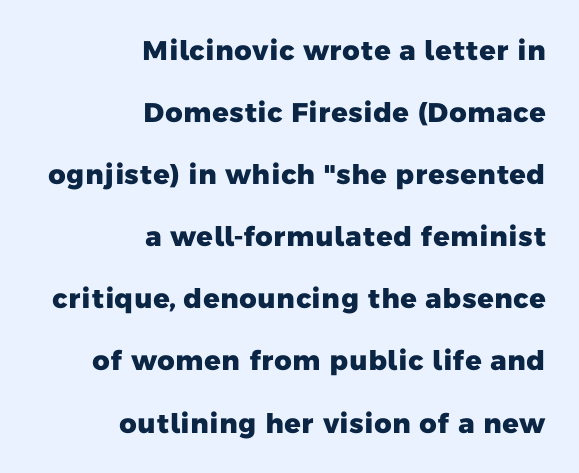
{"bold": "yes", "underline": "no", "align": "right", "line_spacing": "loose", "line_spacing_ratio": 2.3, "letter_spacing": "normal", "letter_spacing_em": 0.0, "glyph_px": 27}
